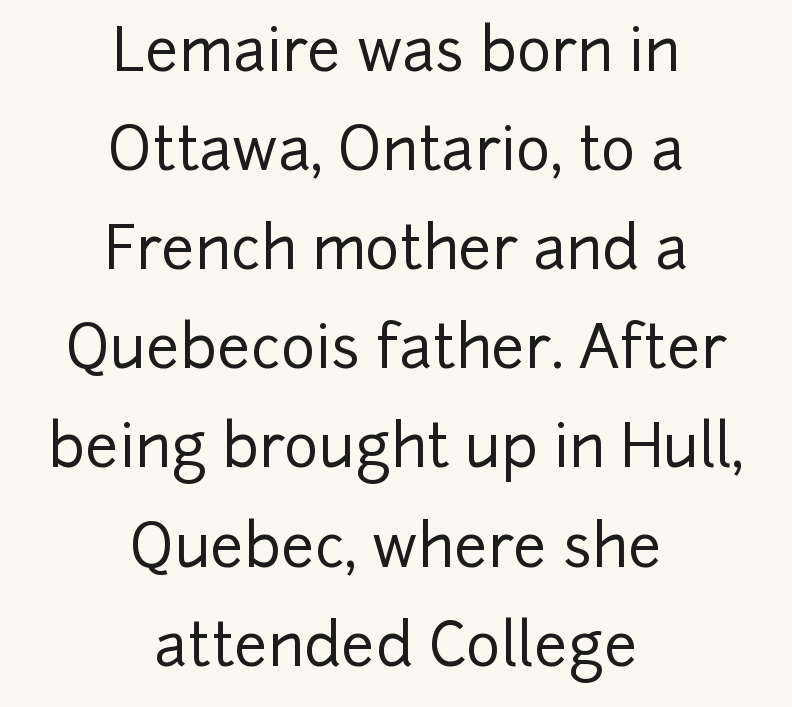
Q: Is the text italic (slanted)? A: No, it is upright.
Q: Is the typeface a serif or a sans-serif typeface? A: Sans-serif.
Q: Is the text underlined? A: No.
Q: How is the paragraph aligned? A: Centered.
Q: Is the spacing between letters normal or unusually wide? A: Normal.
Q: Is the spacing between lines tight, normal or loose? A: Normal.
Q: Width (condensed, normal, or wide)? A: Normal.
Q: Stroke contrast? A: Low.
Q: x-height? A: Medium.
Q: Monospaced? A: No.
